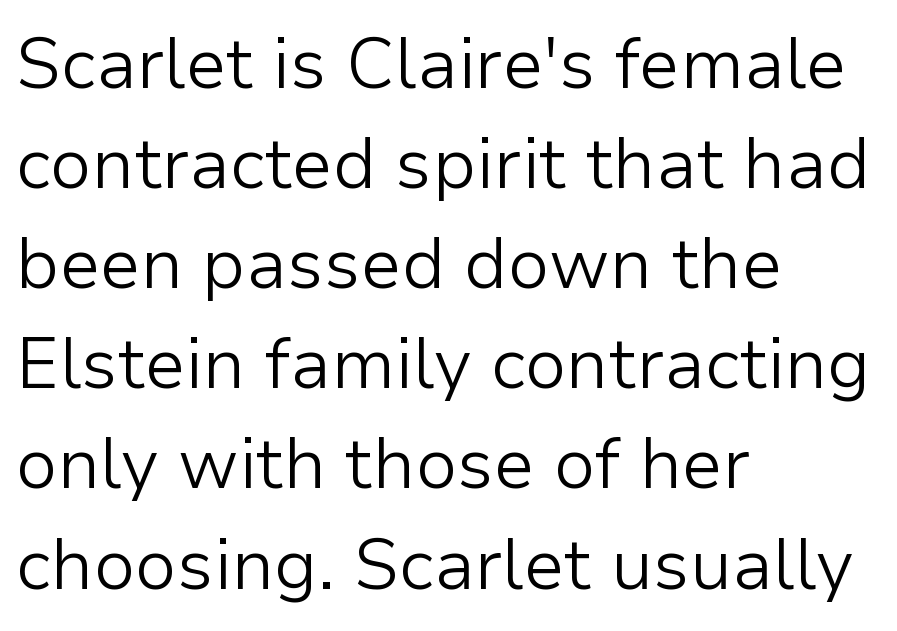
The image shows 71 px light sans-serif type, upright; set left-aligned, normal line spacing (1.41x), normal letter spacing, not underlined; low stroke contrast and a medium x-height.
